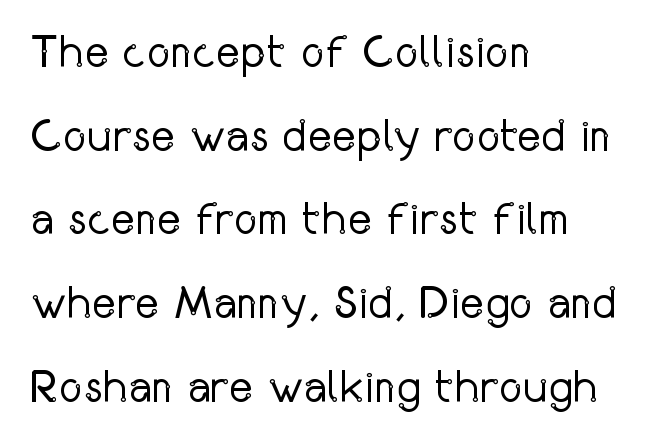
The image shows 46 px regular-weight, condensed sans-serif type, upright; set left-aligned, line spacing 1.82x, normal letter spacing, not underlined; low stroke contrast and a medium x-height.
